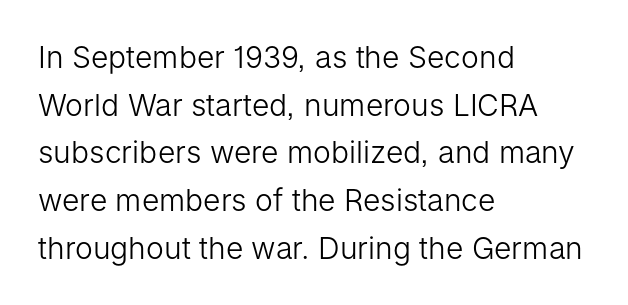
This sample keeps an unexceptional amount of space between lines. The line texture is even and compact thanks to regular tracking. Only glyphs here, with clear space below each row. Weight class: somewhere from thin through regular. The letters stand upright; this is a roman face. The lines are quadded left.
